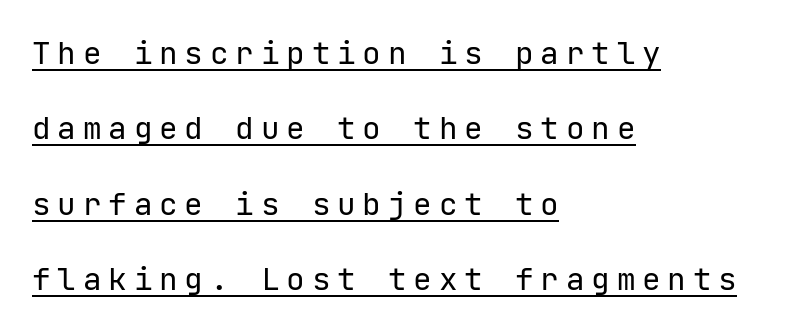
{"serif": "no", "italic": "no", "bold": "no", "weight": "regular", "width": "normal", "stroke_contrast": "low", "x_height": "medium", "underline": "yes", "align": "left", "line_spacing": "loose", "line_spacing_ratio": 2.43, "letter_spacing": "wide", "letter_spacing_em": 0.22, "glyph_px": 31}
